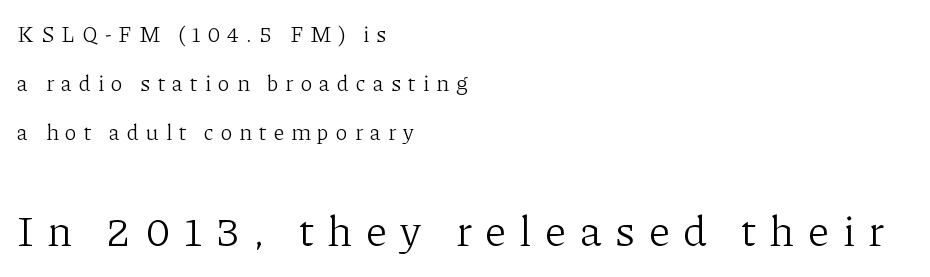
Q: Is the text bold? A: No.
Q: Is the text italic (slanted)? A: No, it is upright.
Q: Is the typeface a serif or a sans-serif typeface? A: Serif.
Q: Is the text underlined? A: No.
Q: How is the paragraph aligned? A: Left-aligned.
Q: Is the spacing between letters normal or unusually wide? A: Unusually wide.
Q: Is the spacing between lines tight, normal or loose? A: Loose.
Q: Which block of text is set in a larger size, the first (top) or the second (bottom)? A: The second (bottom) one.
Q: Width (condensed, normal, or wide)? A: Normal.
Q: Stroke contrast? A: Low.
Q: x-height? A: Medium.
Q: Monospaced? A: No.
